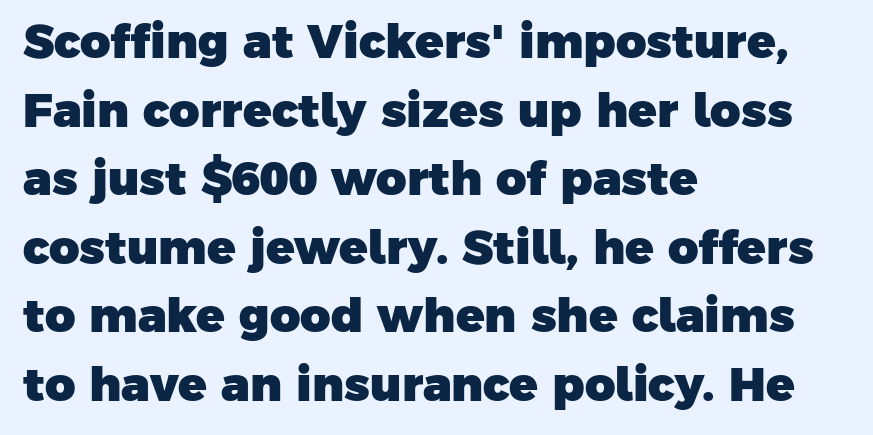
The image shows 47 px heavy sans-serif type; set left-aligned, normal line spacing (1.46x), normal letter spacing, not underlined; low stroke contrast and a medium x-height.
